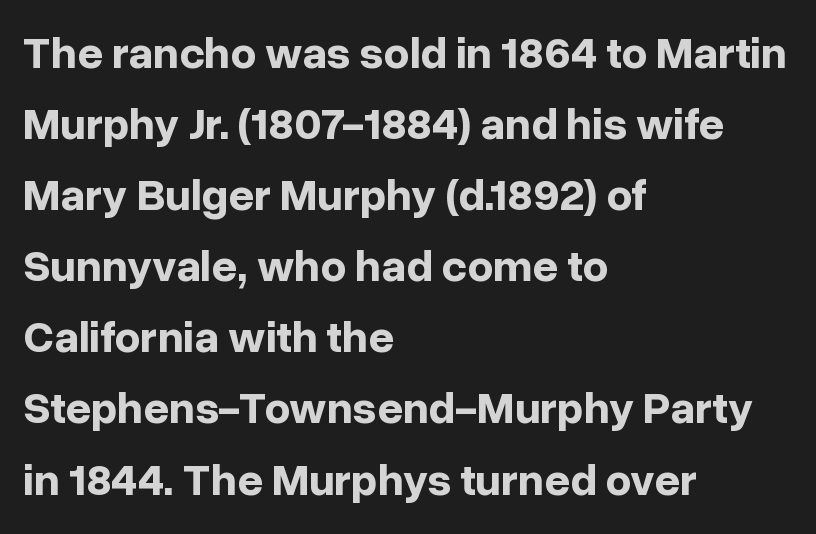
{"serif": "no", "italic": "no", "bold": "yes", "weight": "bold", "width": "normal", "stroke_contrast": "low", "x_height": "medium", "monospaced": "no", "underline": "no", "align": "left", "line_spacing": "normal", "line_spacing_ratio": 1.58, "letter_spacing": "normal", "letter_spacing_em": 0.0, "glyph_px": 45}
